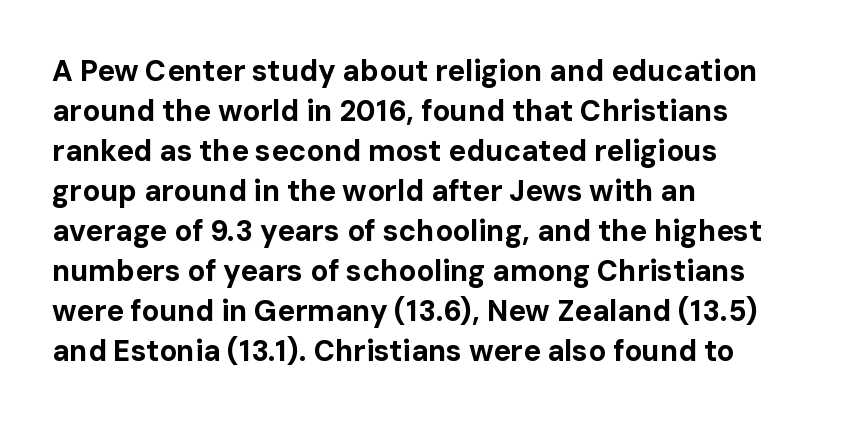
Q: Is the text bold? A: Yes.
Q: Is the text italic (slanted)? A: No, it is upright.
Q: Is the typeface a serif or a sans-serif typeface? A: Sans-serif.
Q: Is the text underlined? A: No.
Q: How is the paragraph aligned? A: Left-aligned.
Q: Is the spacing between letters normal or unusually wide? A: Normal.
Q: Is the spacing between lines tight, normal or loose? A: Normal.
Q: Width (condensed, normal, or wide)? A: Normal.
Q: Stroke contrast? A: Low.
Q: x-height? A: Medium.
Q: Monospaced? A: No.
